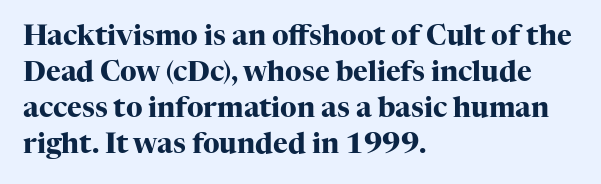
{"serif": "yes", "italic": "no", "bold": "yes", "weight": "heavy", "width": "normal", "stroke_contrast": "high", "x_height": "medium", "monospaced": "no", "underline": "no", "align": "left", "line_spacing": "normal", "line_spacing_ratio": 1.29, "letter_spacing": "normal", "letter_spacing_em": 0.0, "glyph_px": 28}
